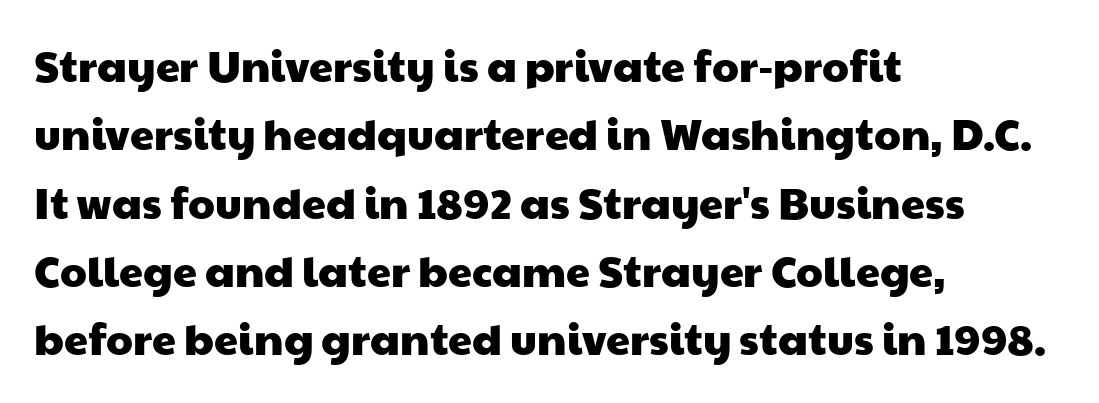
Q: Is the typeface a serif or a sans-serif typeface? A: Sans-serif.
Q: Is the text underlined? A: No.
Q: How is the paragraph aligned? A: Left-aligned.
Q: Is the spacing between letters normal or unusually wide? A: Normal.
Q: Is the spacing between lines tight, normal or loose? A: Normal.
Q: Width (condensed, normal, or wide)? A: Wide.
Q: Stroke contrast? A: Low.
Q: x-height? A: Medium.
Q: Monospaced? A: No.
